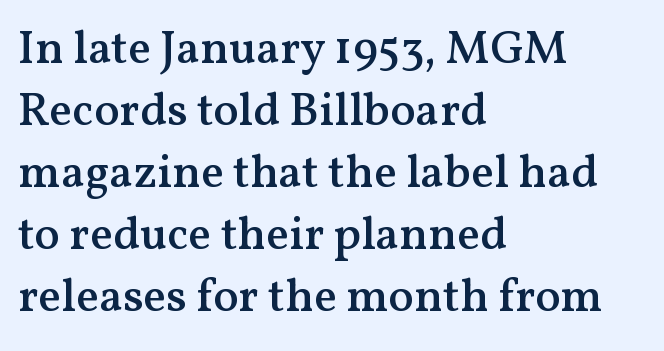
In terms of weight, the rendering is demibold, just under bold. Rows of type keep a routine distance in the vertical direction. The typography opts for an upright posture over an oblique one. Proportional: the letters do not fall into vertical columns.
